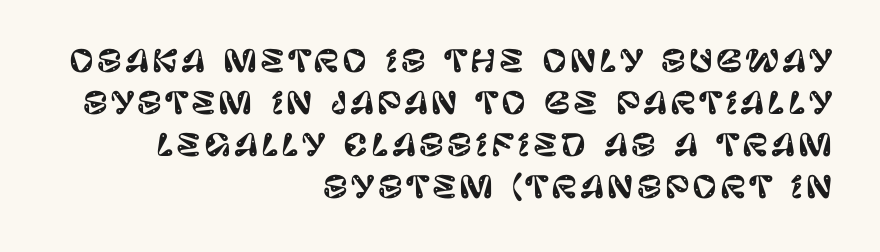
The rendering uses natural spacing where letterforms have individual widths. The text block is weighted toward the right margin, trailing off unevenly leftward. You can tell from the bare stems that sans-serif type was used. Vertically, the passage feels balanced, rows spaced as you'd expect. Type without underlining.
